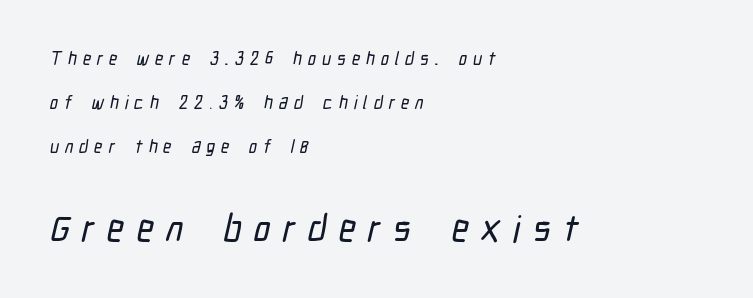
The image shows 37 px condensed sans-serif type; set left-aligned, loose line spacing (2.44x), unusually wide letter spacing (+0.33 em), not underlined; the second (bottom) block is 2.06x larger; low stroke contrast and a medium x-height.
